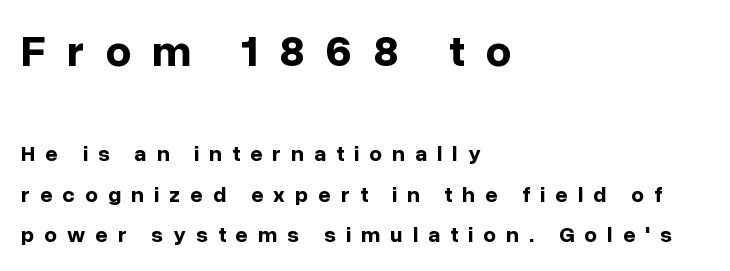
Type style note: lacks serifs. Glyph-to-glyph distance is far greater than everyday printed text. Notice how thick the strokes are: this is what a full bold looks like. Do the letters lean? They stand straight. A typesetter would call this proportional, since set widths differ per character.
